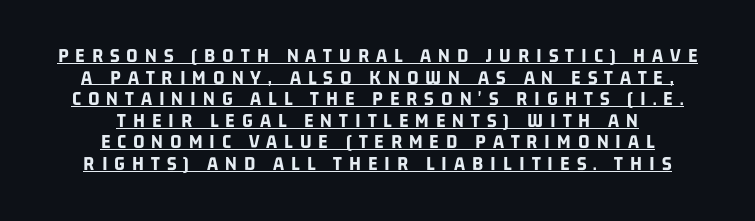
The image shows 20 px bold type; set centered, tight line spacing (1.08x), unusually wide letter spacing (+0.35 em), underlined.
